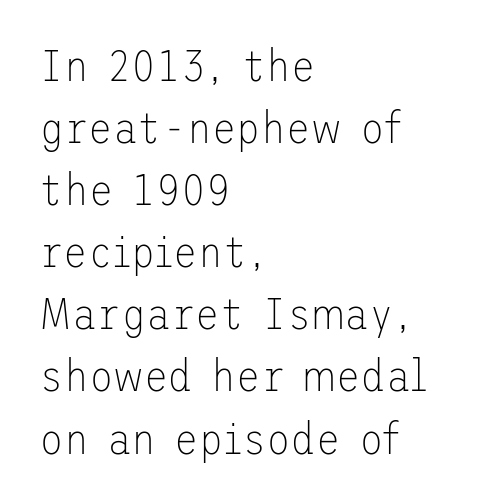
Q: Is the text bold? A: No.
Q: Is the text italic (slanted)? A: No, it is upright.
Q: Is the typeface a serif or a sans-serif typeface? A: Sans-serif.
Q: Is the text underlined? A: No.
Q: How is the paragraph aligned? A: Left-aligned.
Q: Is the spacing between letters normal or unusually wide? A: Normal.
Q: Is the spacing between lines tight, normal or loose? A: Normal.
Q: Width (condensed, normal, or wide)? A: Normal.
Q: Stroke contrast? A: Low.
Q: x-height? A: Medium.
